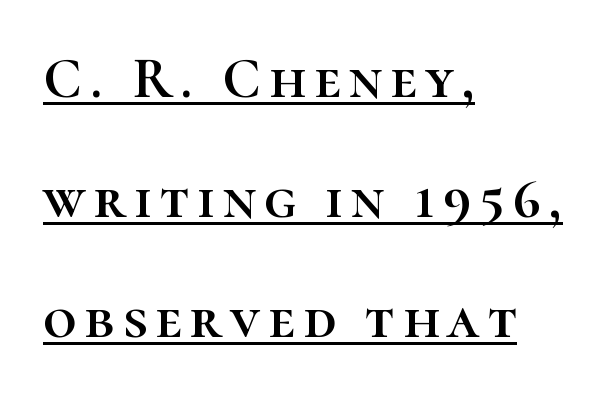
The image shows 58 px text type, upright; set left-aligned, loose line spacing (2.07x), underlined; high stroke contrast and a medium x-height.
